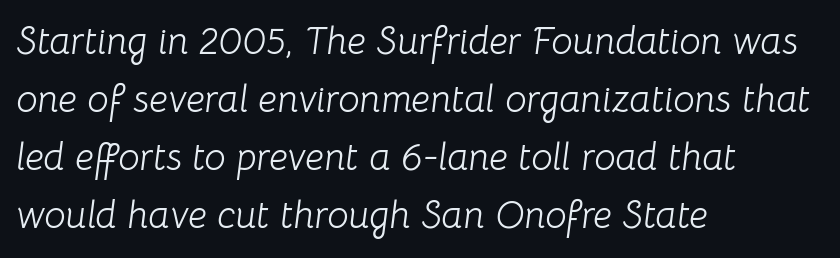
{"italic": "yes", "lean": "right", "slant_degrees": 8, "bold": "no", "weight": "light", "width": "normal", "stroke_contrast": "low", "x_height": "medium", "monospaced": "no", "underline": "no", "align": "left", "line_spacing": "normal", "line_spacing_ratio": 1.53, "letter_spacing": "normal", "letter_spacing_em": 0.0, "glyph_px": 38}
